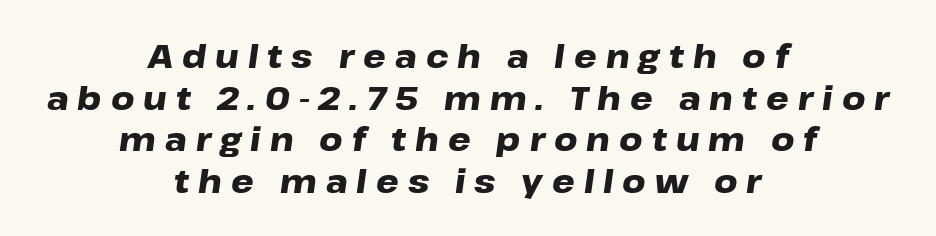
{"italic": "yes", "lean": "right", "slant_degrees": 8, "bold": "yes", "weight": "heavy", "width": "wide", "stroke_contrast": "low", "x_height": "medium", "monospaced": "no", "underline": "no", "align": "center", "line_spacing": "normal", "line_spacing_ratio": 1.3, "letter_spacing": "wide", "letter_spacing_em": 0.28, "glyph_px": 32}
